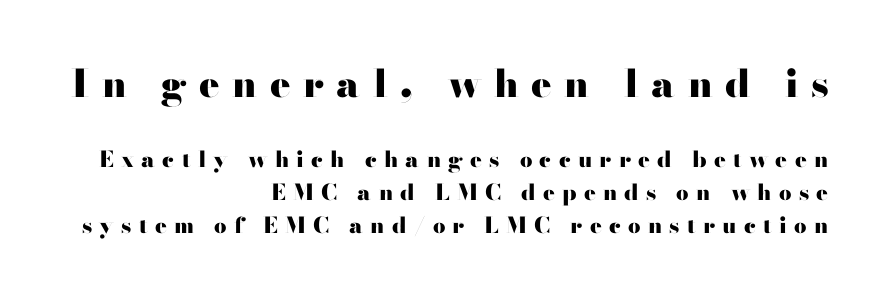
Q: Is the text bold? A: Yes.
Q: Is the text italic (slanted)? A: No, it is upright.
Q: Is the typeface a serif or a sans-serif typeface? A: Sans-serif.
Q: Is the text underlined? A: No.
Q: How is the paragraph aligned? A: Right-aligned.
Q: Is the spacing between letters normal or unusually wide? A: Unusually wide.
Q: Is the spacing between lines tight, normal or loose? A: Normal.
Q: Which block of text is set in a larger size, the first (top) or the second (bottom)? A: The first (top) one.
Q: Width (condensed, normal, or wide)? A: Wide.
Q: Stroke contrast? A: High.
Q: x-height? A: Small.
Q: Monospaced? A: No.
